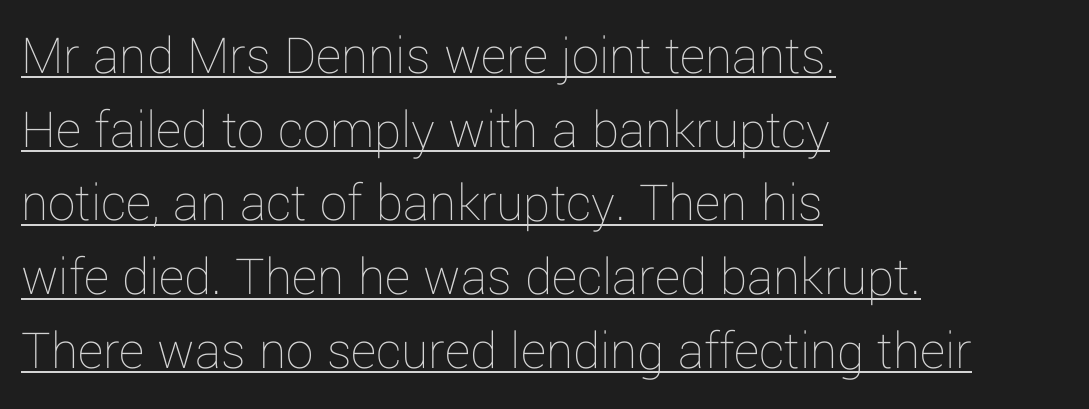
Q: Is the text bold? A: No.
Q: Is the text italic (slanted)? A: No, it is upright.
Q: Is the text underlined? A: Yes.
Q: How is the paragraph aligned? A: Left-aligned.
Q: Is the spacing between letters normal or unusually wide? A: Normal.
Q: Is the spacing between lines tight, normal or loose? A: Normal.
Q: Width (condensed, normal, or wide)? A: Normal.
Q: Stroke contrast? A: Low.
Q: x-height? A: Medium.
Q: Monospaced? A: No.
